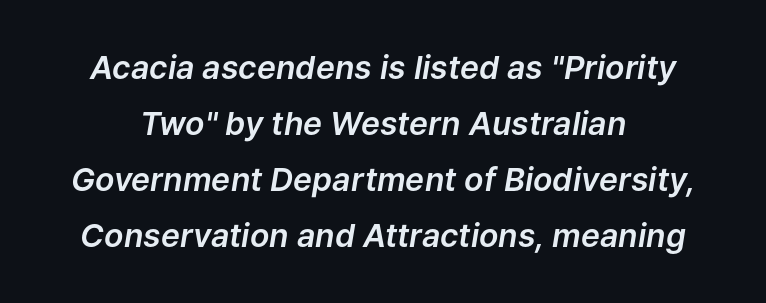
{"italic": "yes", "lean": "right", "slant_degrees": 9, "width": "normal", "stroke_contrast": "low", "x_height": "medium", "monospaced": "no", "underline": "no", "line_spacing_ratio": 1.75, "letter_spacing": "normal", "letter_spacing_em": 0.0, "glyph_px": 32}
